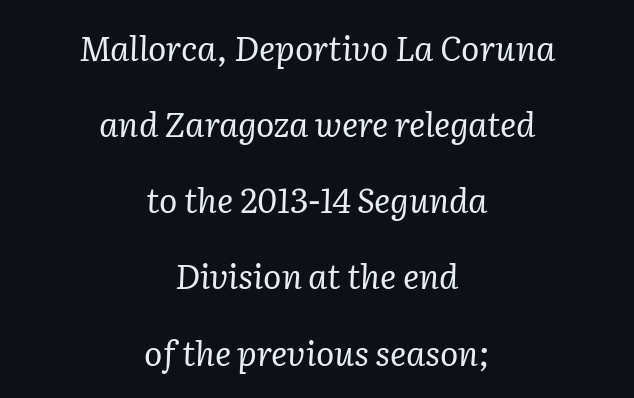
{"serif": "yes", "italic": "yes", "lean": "right", "slant_degrees": 2, "bold": "no", "weight": "regular", "width": "normal", "stroke_contrast": "low", "x_height": "medium", "monospaced": "no", "underline": "no", "align": "center", "line_spacing": "loose", "line_spacing_ratio": 2.24, "letter_spacing": "normal", "letter_spacing_em": 0.0, "glyph_px": 34}
